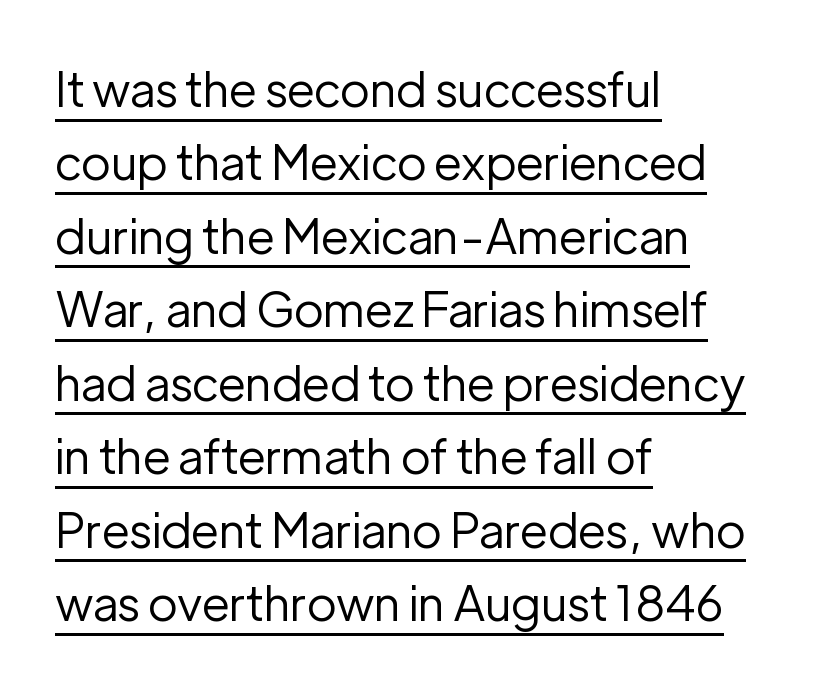
Q: Is the text bold? A: No.
Q: Is the text italic (slanted)? A: No, it is upright.
Q: Is the typeface a serif or a sans-serif typeface? A: Sans-serif.
Q: Is the text underlined? A: Yes.
Q: How is the paragraph aligned? A: Left-aligned.
Q: Is the spacing between letters normal or unusually wide? A: Normal.
Q: Is the spacing between lines tight, normal or loose? A: Normal.
Q: Width (condensed, normal, or wide)? A: Normal.
Q: Stroke contrast? A: Low.
Q: x-height? A: Medium.
Q: Monospaced? A: No.
